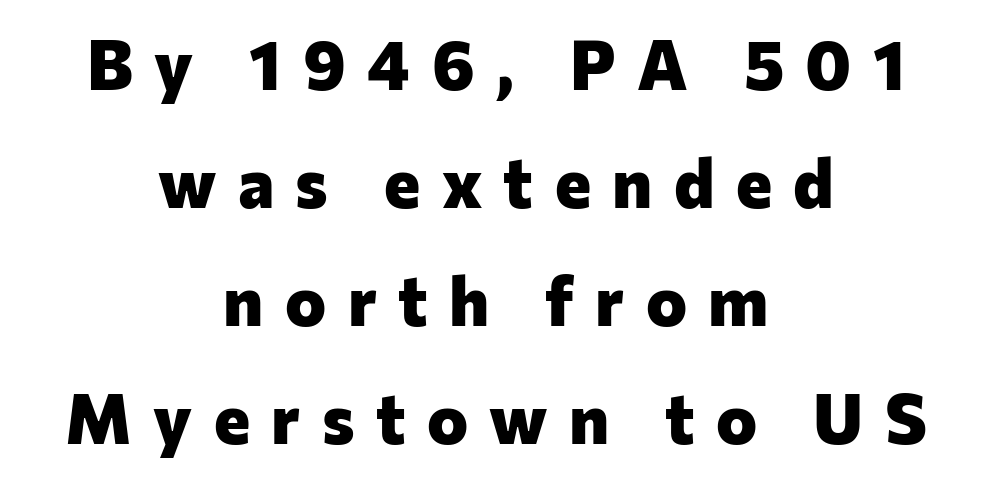
{"serif": "no", "italic": "no", "bold": "yes", "weight": "heavy", "width": "normal", "stroke_contrast": "low", "x_height": "medium", "monospaced": "no", "underline": "no", "align": "center", "line_spacing_ratio": 1.71, "letter_spacing": "wide", "letter_spacing_em": 0.31, "glyph_px": 69}
